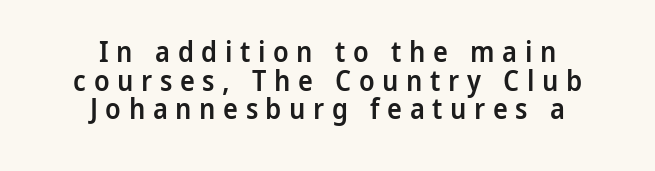
{"serif": "no", "italic": "no", "bold": "semi", "weight": "semibold", "width": "normal", "stroke_contrast": "low", "x_height": "medium", "monospaced": "no", "underline": "no", "align": "center", "line_spacing": "tight", "line_spacing_ratio": 1.02, "letter_spacing": "wide", "letter_spacing_em": 0.27, "glyph_px": 28}
